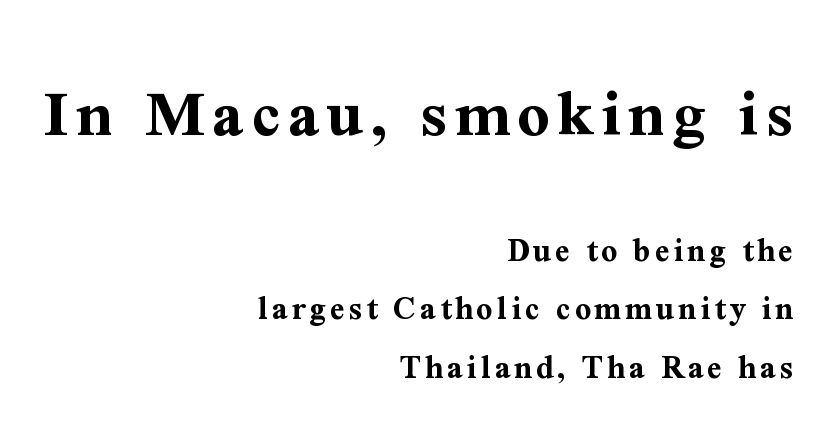
Q: Is the text bold? A: Yes.
Q: Is the text italic (slanted)? A: No, it is upright.
Q: Is the typeface a serif or a sans-serif typeface? A: Serif.
Q: Is the text underlined? A: No.
Q: How is the paragraph aligned? A: Right-aligned.
Q: Is the spacing between lines tight, normal or loose? A: Normal.
Q: Which block of text is set in a larger size, the first (top) or the second (bottom)? A: The first (top) one.
Q: Width (condensed, normal, or wide)? A: Normal.
Q: Stroke contrast? A: Medium.
Q: x-height? A: Medium.
Q: Monospaced? A: No.
